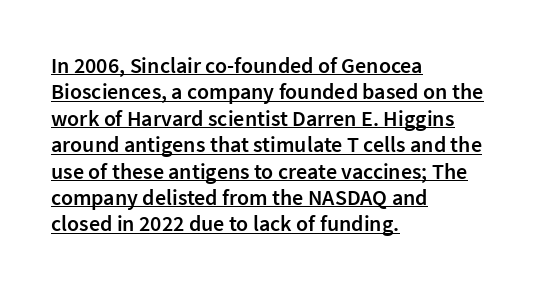
The image shows 22 px text type, upright; set left-aligned, line spacing 1.2x, normal letter spacing, underlined.
